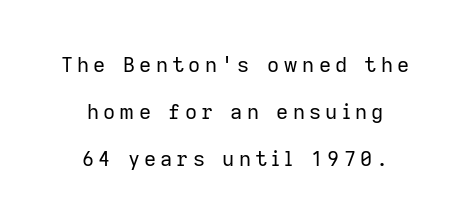
The compositor balanced each line on the midline. The tracking reads as deliberately expanded to a designer's eye. This block would shrink considerably if given ordinary leading; it's expanded now. This is the regular roman posture of the typeface.
